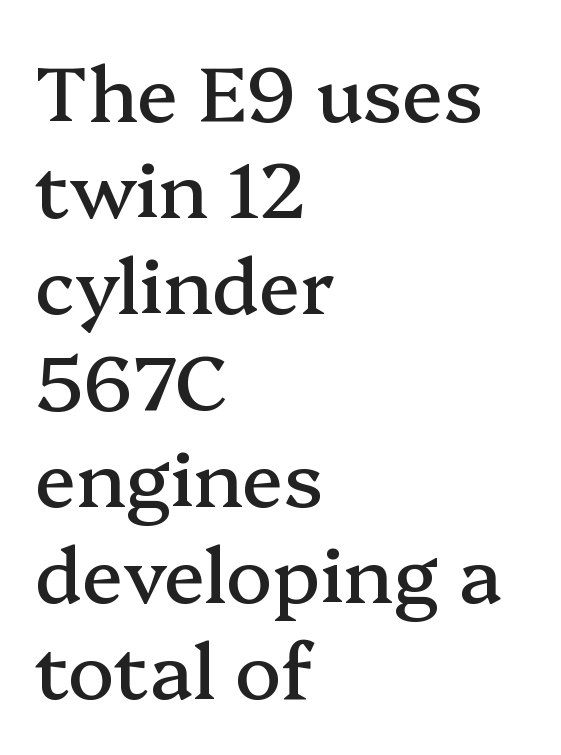
{"serif": "yes", "italic": "no", "width": "normal", "stroke_contrast": "medium", "x_height": "medium", "monospaced": "no", "underline": "no", "align": "left", "line_spacing": "normal", "line_spacing_ratio": 1.25, "letter_spacing": "normal", "letter_spacing_em": 0.0, "glyph_px": 77}
